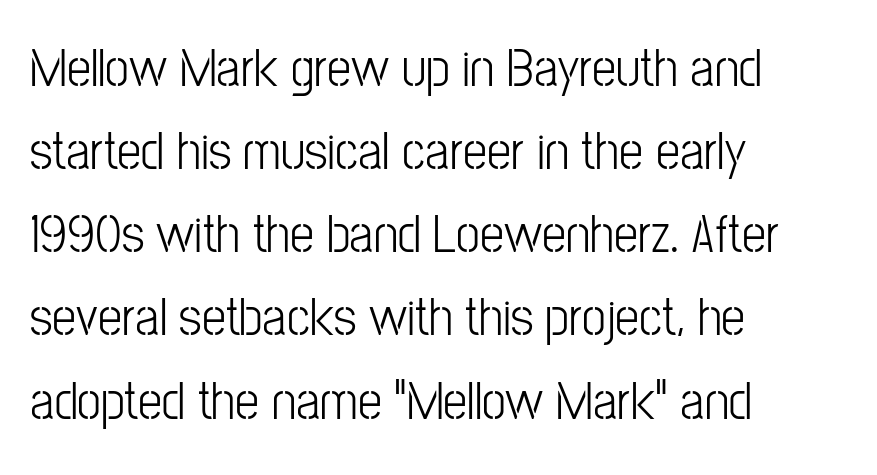
{"serif": "no", "italic": "no", "bold": "no", "weight": "light", "width": "condensed", "stroke_contrast": "low", "x_height": "medium", "monospaced": "no", "underline": "no", "align": "left", "line_spacing": "normal", "line_spacing_ratio": 1.54, "letter_spacing": "normal", "letter_spacing_em": 0.0, "glyph_px": 54}
